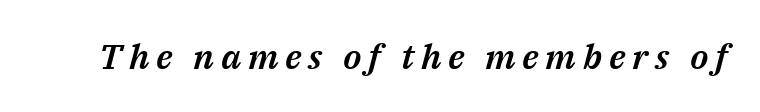
Letters rest on an invisible, unmarked baseline. You could not count columns in this text — the font is proportionally spaced. Is the type slanted? Yes — the strokes lean at a clear angle.
